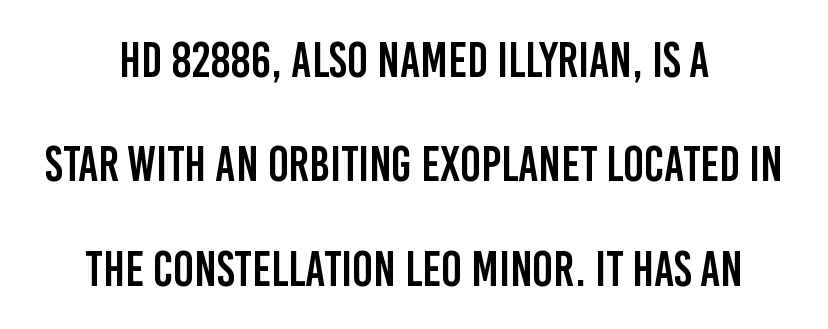
A typesetter would mark this as roman, not italic. The space directly below the letters is spotless. Does the leading feel generous? Absolutely, it's lavish. In terms of letterform style, serifs are entirely absent.
